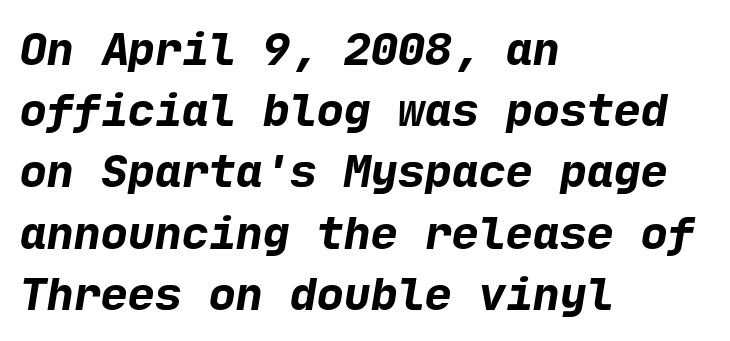
Q: Is the text bold? A: Yes.
Q: Is the typeface a serif or a sans-serif typeface? A: Sans-serif.
Q: Is the text underlined? A: No.
Q: How is the paragraph aligned? A: Left-aligned.
Q: Is the spacing between letters normal or unusually wide? A: Normal.
Q: Is the spacing between lines tight, normal or loose? A: Normal.
Q: Width (condensed, normal, or wide)? A: Normal.
Q: Stroke contrast? A: Low.
Q: x-height? A: Medium.
